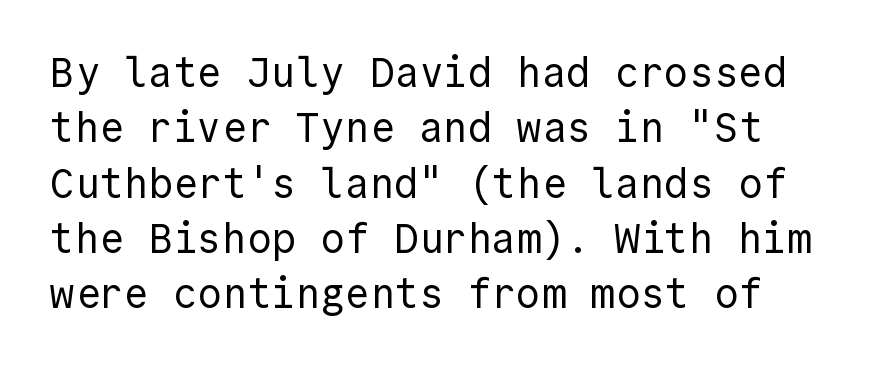
Each letter, wide or thin by design, is forced into the same width here. Check the space under the baseline: it is left empty. Rows of type keep a routine distance in the vertical direction. Look at the tracking — it's just the regular setting, nothing added. A quiet, ordinary-to-light weight characterises the typeface.
